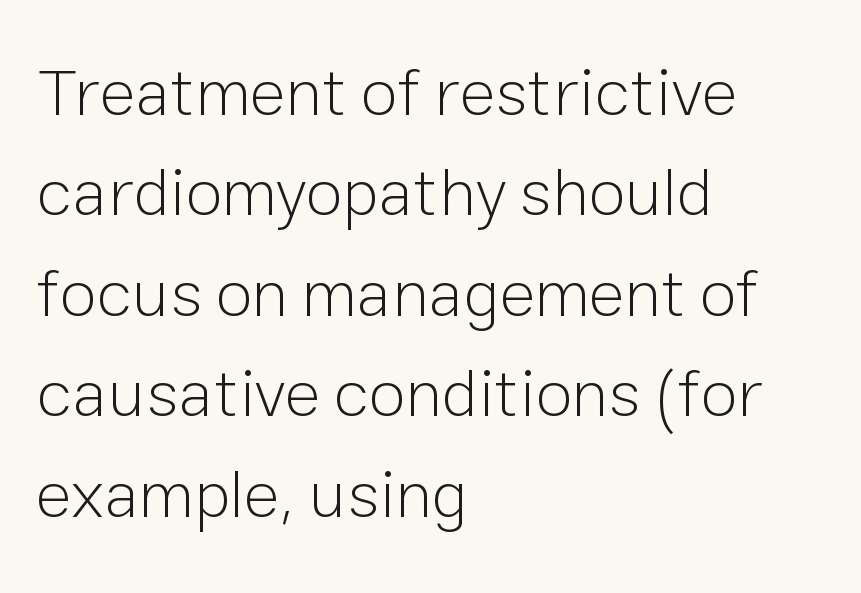
Q: Is the text bold? A: No.
Q: Is the text italic (slanted)? A: No, it is upright.
Q: Is the typeface a serif or a sans-serif typeface? A: Sans-serif.
Q: Is the text underlined? A: No.
Q: How is the paragraph aligned? A: Left-aligned.
Q: Is the spacing between letters normal or unusually wide? A: Normal.
Q: Is the spacing between lines tight, normal or loose? A: Normal.
Q: Width (condensed, normal, or wide)? A: Normal.
Q: Stroke contrast? A: Low.
Q: x-height? A: Medium.
Q: Monospaced? A: No.
